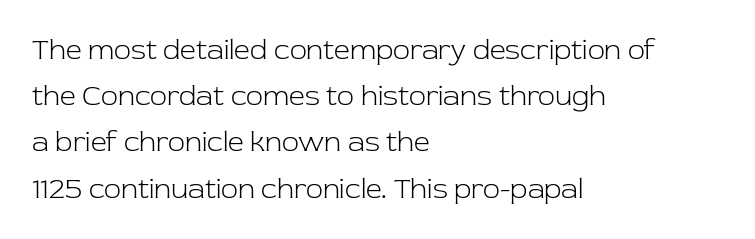
Q: Is the text bold? A: No.
Q: Is the text italic (slanted)? A: No, it is upright.
Q: Is the typeface a serif or a sans-serif typeface? A: Serif.
Q: Is the text underlined? A: No.
Q: How is the paragraph aligned? A: Left-aligned.
Q: Is the spacing between letters normal or unusually wide? A: Normal.
Q: Is the spacing between lines tight, normal or loose? A: Normal.
Q: Width (condensed, normal, or wide)? A: Normal.
Q: Stroke contrast? A: Low.
Q: x-height? A: Medium.
Q: Monospaced? A: No.
